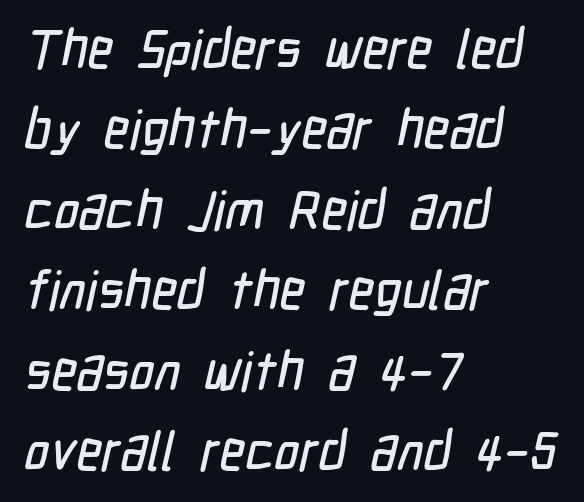
Here the designer chose a conventional face with non-uniform glyph widths. A clean baseline with only descenders dipping below it. Tracking value appears to be zero — textbook default spacing. The characters display no serif detailing; their extremities are plain. The lines in this sample share a left origin and differ only in where they stop.
